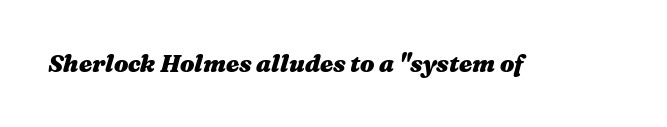
{"italic": "yes", "lean": "right", "slant_degrees": 16, "bold": "yes", "underline": "no", "letter_spacing": "normal", "letter_spacing_em": 0.0, "glyph_px": 24}
